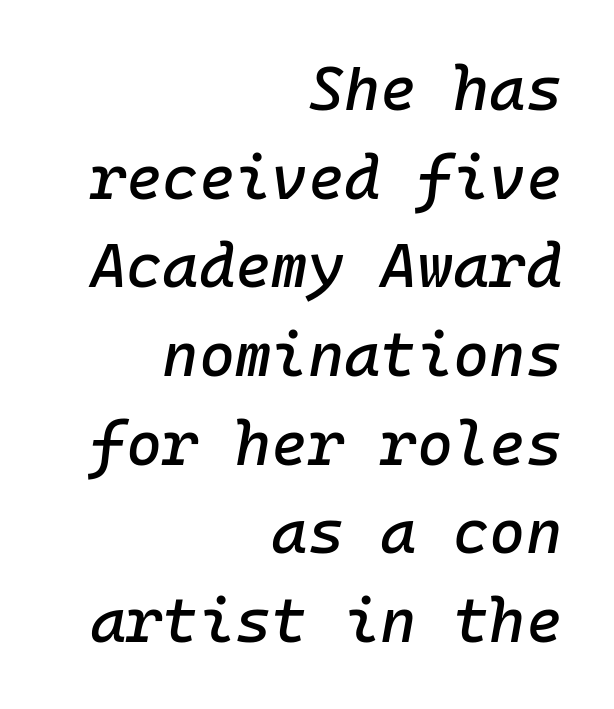
The image shows 62 px text type, italic (leaning right), monospaced; set right-aligned, normal line spacing (1.43x), normal letter spacing, not underlined; low stroke contrast and a medium x-height.
